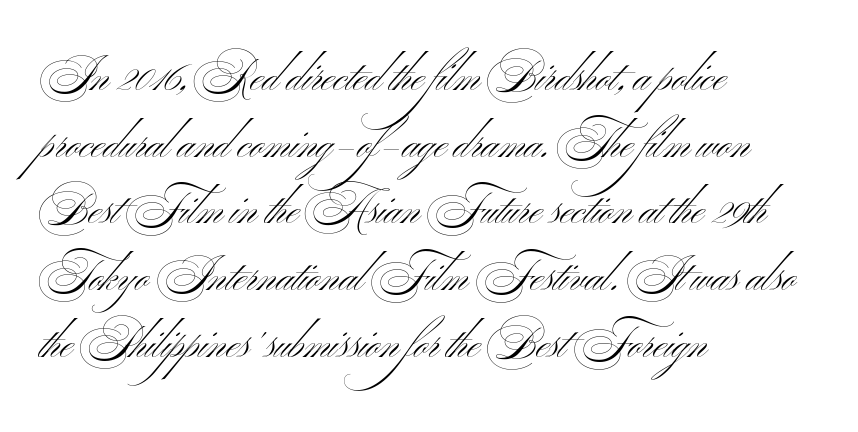
Each stroke keeps to a modest, everyday thickness or less. Regular leading. Beneath every word, the page is bare. The type is set solid horizontally, with unmodified tracking. You could not count columns in this text — the font is proportionally spaced.
